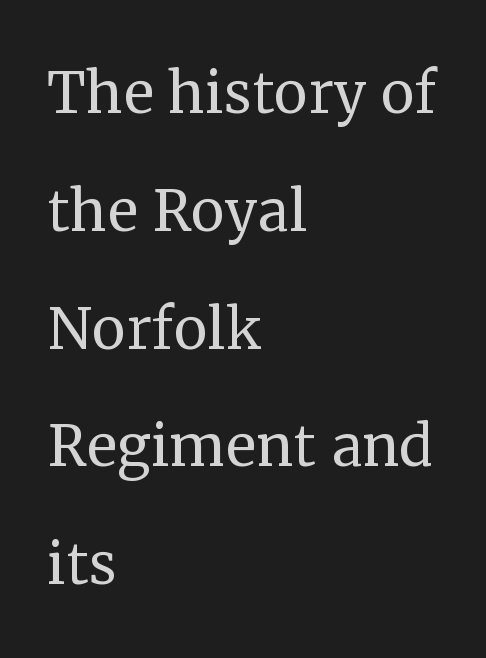
The glyphs in this specimen are seriffed. This is not heavy type; no bold has been used. Is this a fixed-width face? No — the glyphs have proportional, varying widths. No word sits above an underline.
